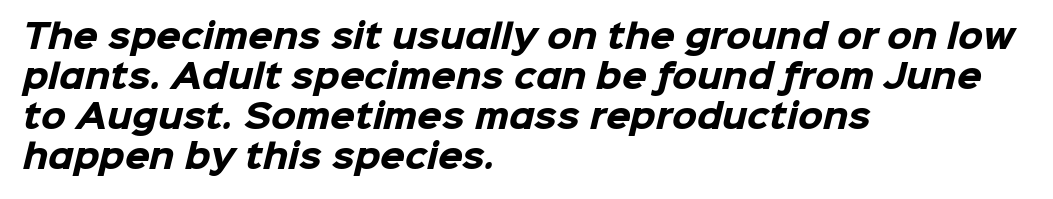
{"serif": "no", "bold": "yes", "weight": "heavy", "width": "normal", "stroke_contrast": "low", "x_height": "medium", "monospaced": "no", "underline": "no", "align": "left", "line_spacing": "normal", "line_spacing_ratio": 1.25, "letter_spacing": "normal", "letter_spacing_em": 0.0, "glyph_px": 32}
